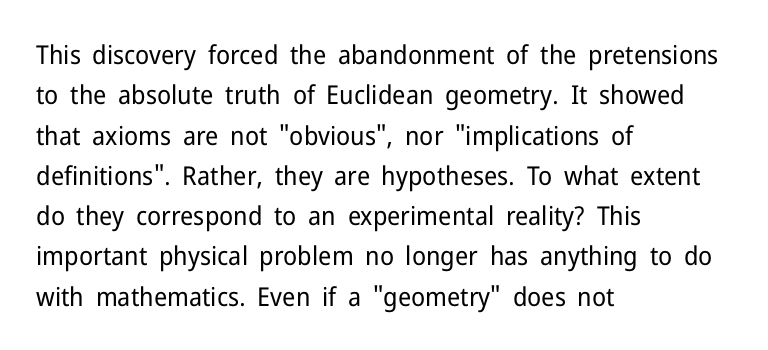
The image shows 26 px text type, upright; set left-aligned, normal line spacing (1.55x), normal letter spacing, not underlined.
